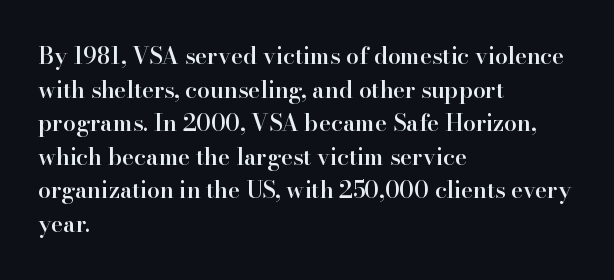
Is there any slant? The stems are plumb. Decoration check: the copy has no underline. Nothing unusual about the tracking: characters are spaced as the font intends. What weight is shown? A semibold, between regular and bold. The setting favours the left margin, as ordinary paragraphs usually do.
